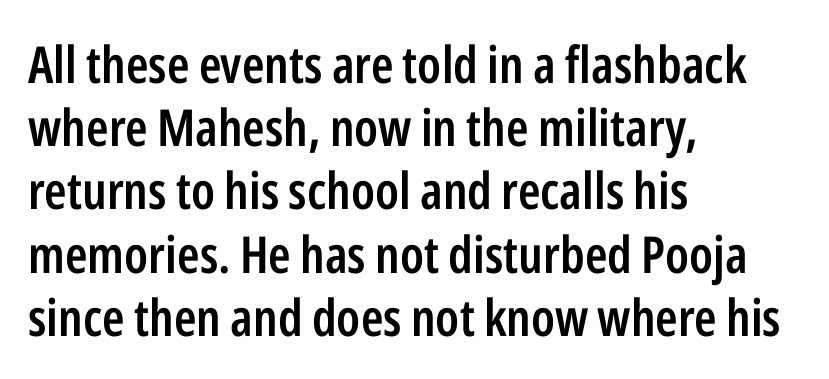
A semibold gives these letters moderate extra thickness, short of bold. Serif or sans? Sans — the stroke terminals are bare. The area under the type is left untouched. These lines are set flush left with a ragged right edge.
